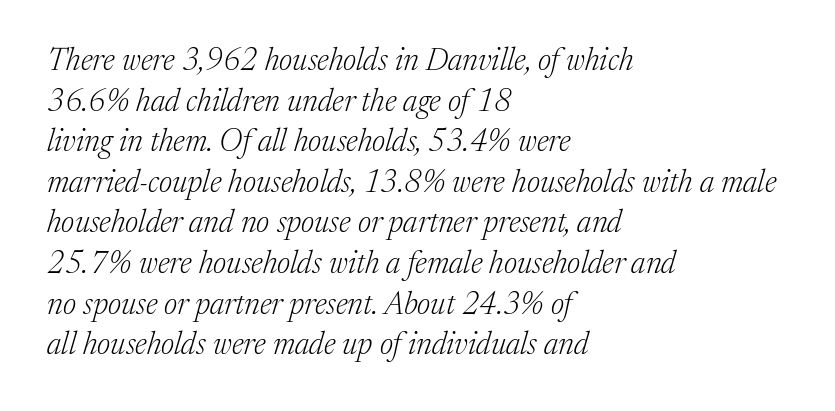
Anything drawn beneath the words? Only blank space. The characters are drawn with everyday or finer stroke widths. Left-aligned paragraph, ragged on the right. Whoever set this chose a conventional vertical rhythm. You could call the tracking neutral — neither tight nor loose.
